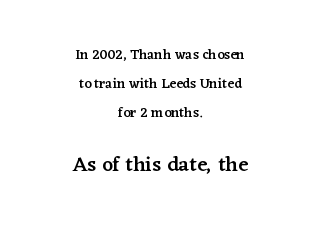
This is roman type, the default non-slanted kind. Tracking here is standard; glyphs follow each other at the usual distance. Typesetter's note — lower block bumped up in size, upper block left smaller. In terms of leading, this rendering errs on the spacious side. Letters rest on an invisible, unmarked baseline. These words are printed semibold, heavier than regular yet not bold.
